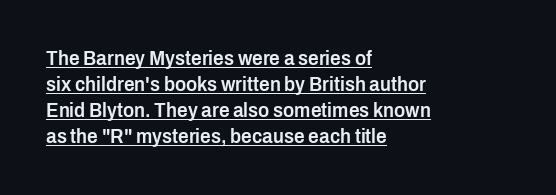
Q: Is the text bold? A: Semi-bold.
Q: Is the text italic (slanted)? A: No, it is upright.
Q: Is the text underlined? A: Yes.
Q: How is the paragraph aligned? A: Left-aligned.
Q: Is the spacing between letters normal or unusually wide? A: Normal.
